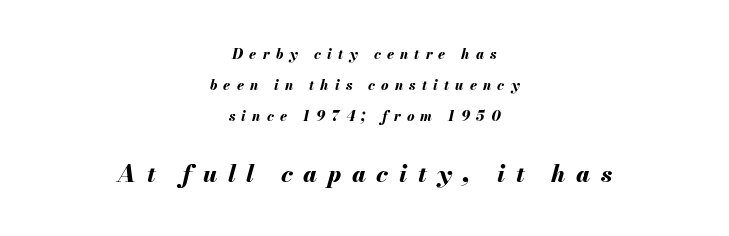
The image shows 24 px bold type, italic (leaning right); set centered, loose line spacing (2.21x), unusually wide letter spacing (+0.44 em), not underlined; the second (bottom) block is 1.71x larger.
